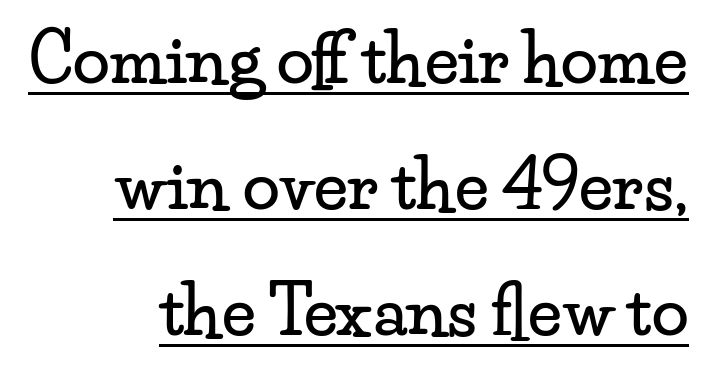
The letters stand straight up with perfectly vertical stems. The lines are quadded right. What decoration does the sample have? An underline. The passage shown is typed in a proportional face where columns would drift.
